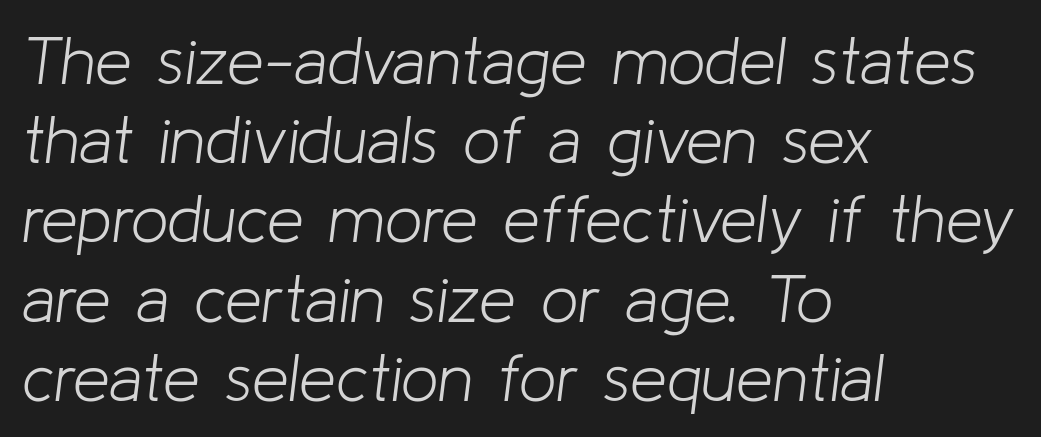
{"italic": "yes", "lean": "right", "slant_degrees": 8, "bold": "no", "weight": "light", "width": "normal", "stroke_contrast": "low", "x_height": "medium", "monospaced": "no", "underline": "no", "align": "left", "line_spacing_ratio": 1.2, "letter_spacing": "normal", "letter_spacing_em": 0.0, "glyph_px": 66}
